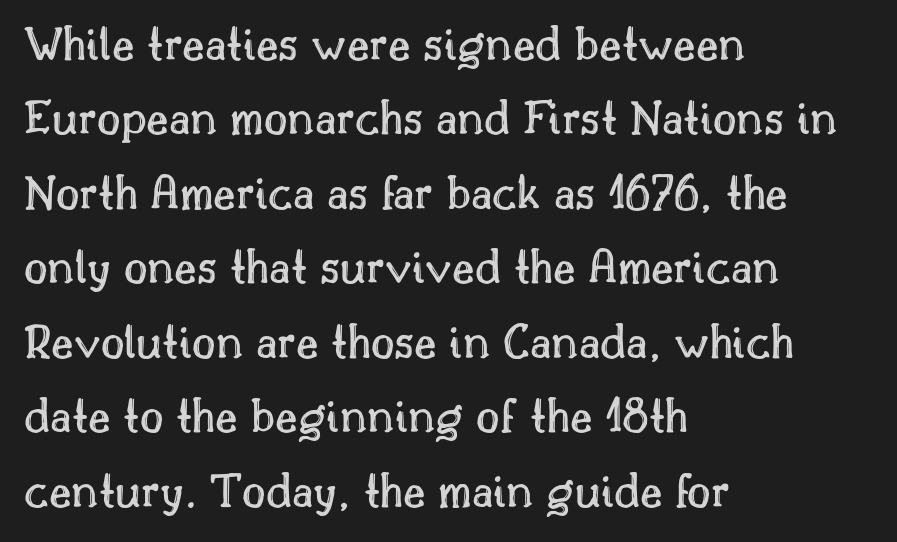
The image shows 51 px text type, upright; set left-aligned, normal line spacing (1.46x), normal letter spacing, not underlined; a small x-height.
